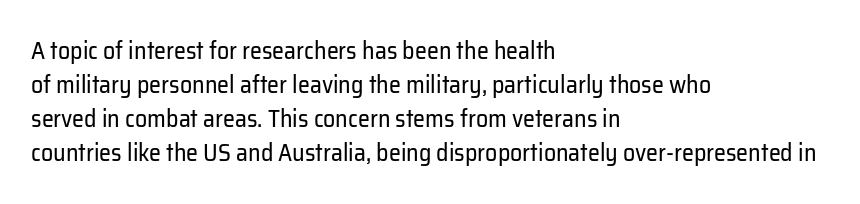
Just letters on the line, the space beneath them empty. The lines sit at an ordinary, default distance from one another. Reading down the block, your eye returns to a fixed left position each line. Think standard paragraph weight, or any step lighter than that.
